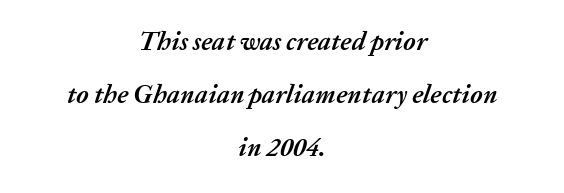
The image shows 26 px bold type, italic (leaning right); set centered, loose line spacing (2.03x), normal letter spacing, not underlined.
